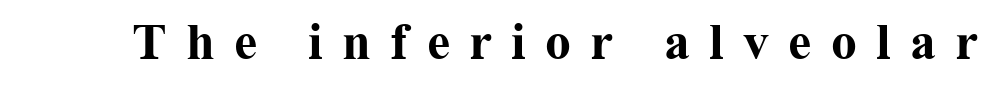
The image shows 52 px bold serif type, upright; set unusually wide letter spacing (+0.37 em), not underlined; medium stroke contrast and a medium x-height.
